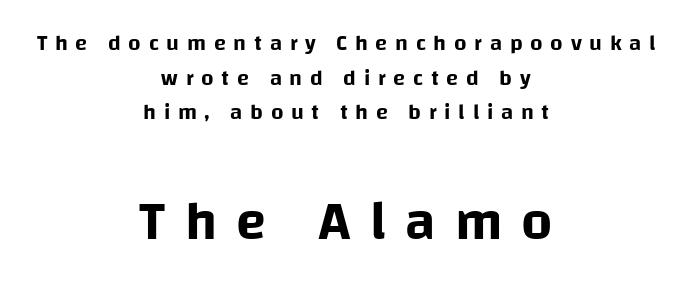
Q: Is the text italic (slanted)? A: No, it is upright.
Q: Is the typeface a serif or a sans-serif typeface? A: Sans-serif.
Q: Is the text underlined? A: No.
Q: How is the paragraph aligned? A: Centered.
Q: Is the spacing between letters normal or unusually wide? A: Unusually wide.
Q: Is the spacing between lines tight, normal or loose? A: Normal.
Q: Which block of text is set in a larger size, the first (top) or the second (bottom)? A: The second (bottom) one.
Q: Width (condensed, normal, or wide)? A: Normal.
Q: Stroke contrast? A: Low.
Q: x-height? A: Large.
Q: Monospaced? A: No.
